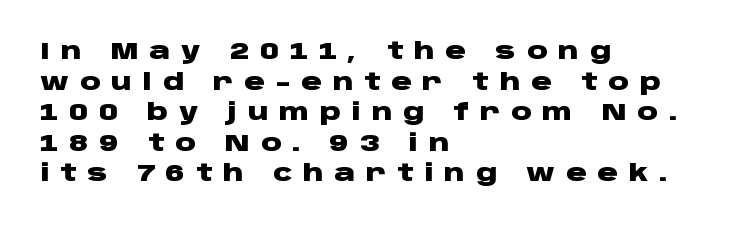
Nope, not italic — everything's standing straight. Plenty of ink on the page — the face is bold. This sample uses expanded letter spacing, leaving extra air between glyphs. The paragraph has a hard left edge and a soft right edge. Interline gaps are of average width in this sample.
